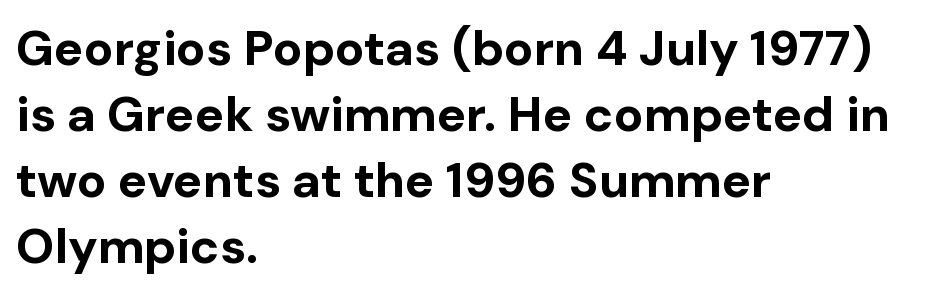
{"serif": "no", "italic": "no", "bold": "yes", "weight": "bold", "width": "normal", "stroke_contrast": "low", "x_height": "medium", "monospaced": "no", "underline": "no", "align": "left", "line_spacing": "normal", "line_spacing_ratio": 1.35, "letter_spacing": "normal", "letter_spacing_em": 0.0, "glyph_px": 49}
